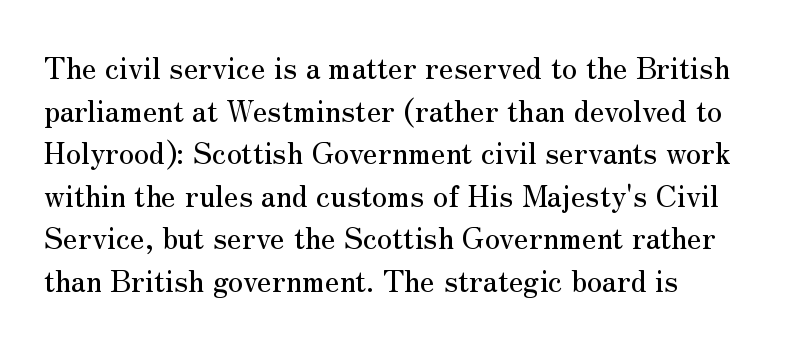
Q: Is the text italic (slanted)? A: No, it is upright.
Q: Is the typeface a serif or a sans-serif typeface? A: Serif.
Q: Is the text underlined? A: No.
Q: Is the spacing between letters normal or unusually wide? A: Normal.
Q: Is the spacing between lines tight, normal or loose? A: Normal.
Q: Width (condensed, normal, or wide)? A: Normal.
Q: Stroke contrast? A: Medium.
Q: x-height? A: Small.
Q: Monospaced? A: No.
